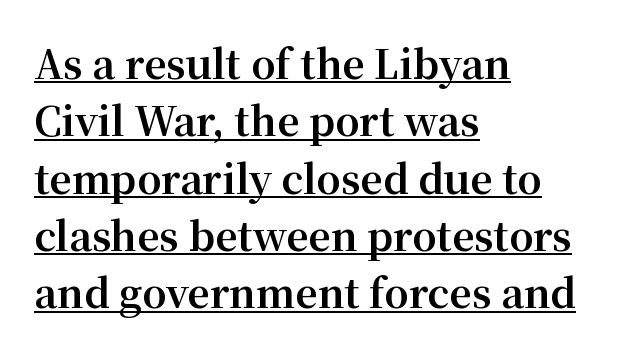
The image shows 39 px bold serif type, upright; set left-aligned, normal line spacing (1.47x), normal letter spacing, underlined; medium stroke contrast and a medium x-height.
